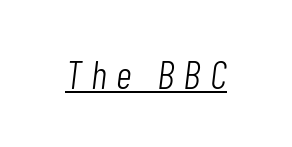
Q: Is the text bold? A: No.
Q: Is the text italic (slanted)? A: Yes, it leans right by about 7 degrees.
Q: Is the text underlined? A: Yes.
Q: Is the spacing between letters normal or unusually wide? A: Unusually wide.
Q: Width (condensed, normal, or wide)? A: Condensed.
Q: Stroke contrast? A: Low.
Q: x-height? A: Medium.
Q: Monospaced? A: No.
